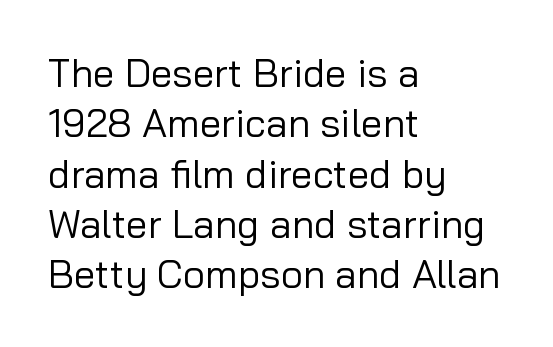
The image shows 39 px regular-weight sans-serif type, upright; set left-aligned, normal line spacing (1.29x), normal letter spacing, not underlined; low stroke contrast and a medium x-height.
